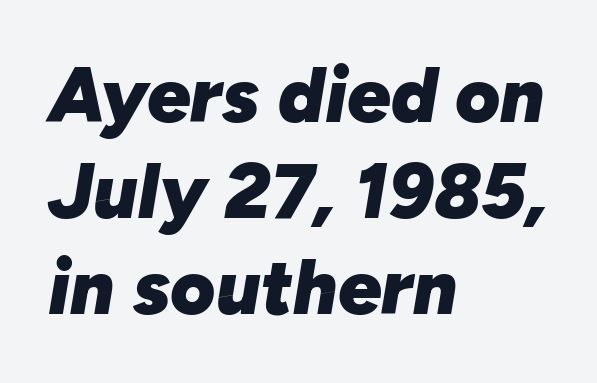
Q: Is the text bold? A: Yes.
Q: Is the text italic (slanted)? A: Yes, it leans right by about 10 degrees.
Q: Is the text underlined? A: No.
Q: How is the paragraph aligned? A: Left-aligned.
Q: Is the spacing between letters normal or unusually wide? A: Normal.
Q: Is the spacing between lines tight, normal or loose? A: Normal.
Q: Width (condensed, normal, or wide)? A: Normal.
Q: Stroke contrast? A: Low.
Q: x-height? A: Medium.
Q: Monospaced? A: No.
